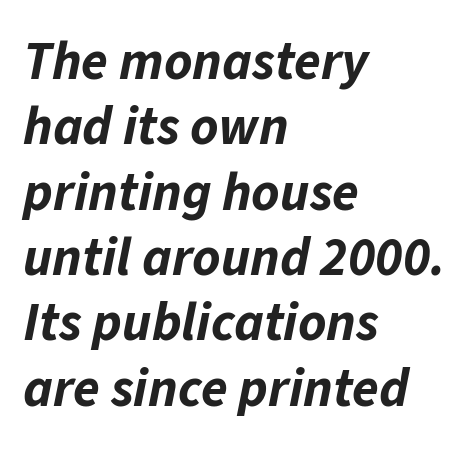
{"italic": "yes", "lean": "right", "slant_degrees": 11, "bold": "yes", "weight": "bold", "width": "normal", "stroke_contrast": "low", "x_height": "medium", "monospaced": "no", "underline": "no", "align": "left", "line_spacing_ratio": 1.21, "letter_spacing": "normal", "letter_spacing_em": 0.0, "glyph_px": 54}
